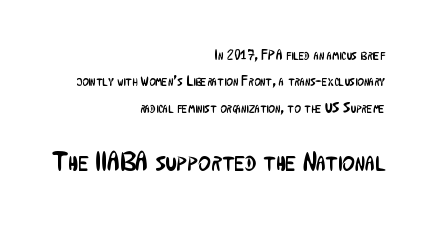
{"italic": "no", "bold": "no", "underline": "no", "align": "right", "line_spacing_ratio": 1.88, "letter_spacing": "normal", "letter_spacing_em": 0.0, "larger_block": "second", "size_ratio": 1.93, "glyph_px": 27}
